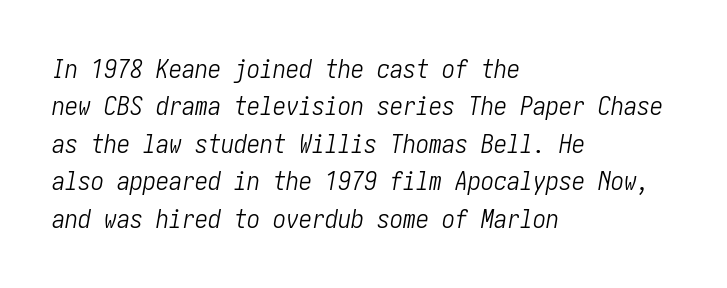
Q: Is the text bold? A: No.
Q: Is the text italic (slanted)? A: Yes, it leans right by about 10 degrees.
Q: Is the text underlined? A: No.
Q: How is the paragraph aligned? A: Left-aligned.
Q: Is the spacing between letters normal or unusually wide? A: Normal.
Q: Is the spacing between lines tight, normal or loose? A: Normal.
